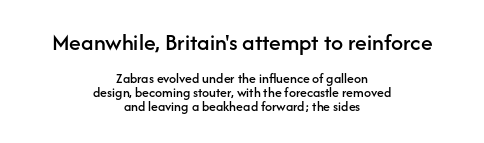
The composition opens big and finishes small. Inter-character spacing is left at the font's built-in metrics. No word sits above an underline. Notice how the passage keeps no hard edge, just a central spine. The lettering holds an erect, upright posture throughout.
